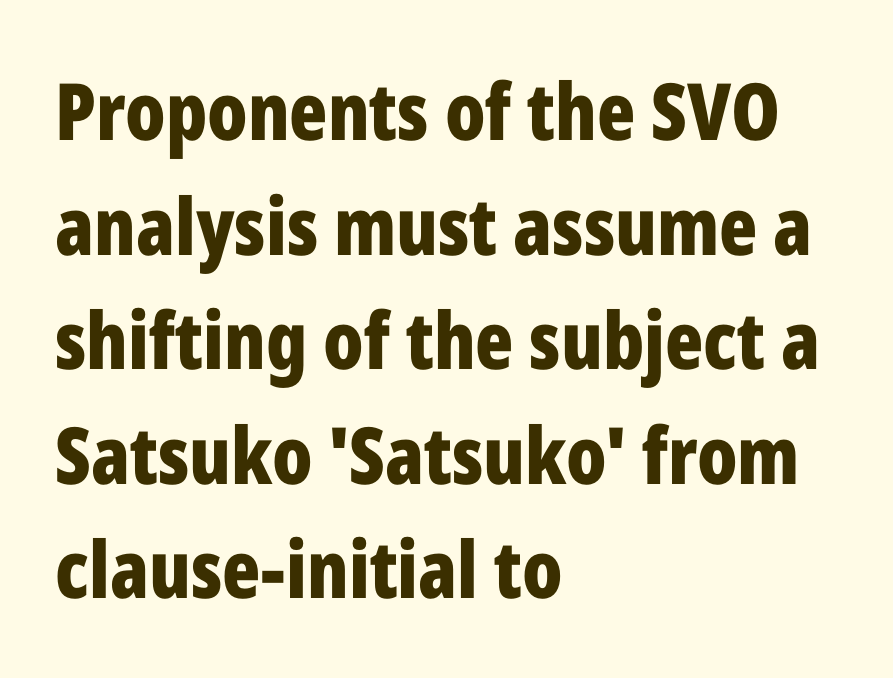
The image shows 79 px bold, condensed sans-serif type, upright; set left-aligned, normal line spacing (1.45x), normal letter spacing, not underlined; low stroke contrast and a medium x-height.
